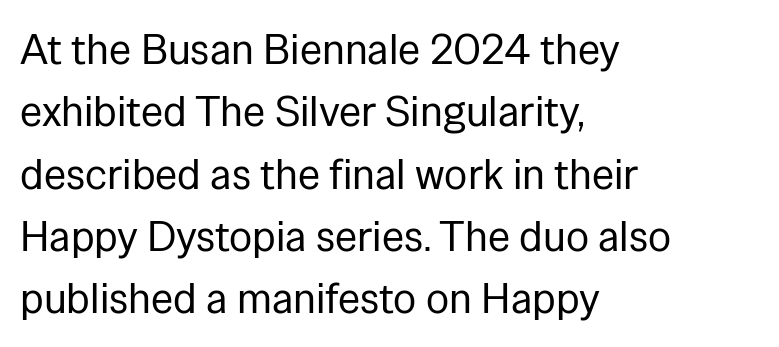
Q: Is the text bold? A: No.
Q: Is the text italic (slanted)? A: No, it is upright.
Q: Is the typeface a serif or a sans-serif typeface? A: Sans-serif.
Q: Is the text underlined? A: No.
Q: How is the paragraph aligned? A: Left-aligned.
Q: Is the spacing between letters normal or unusually wide? A: Normal.
Q: Is the spacing between lines tight, normal or loose? A: Normal.
Q: Width (condensed, normal, or wide)? A: Normal.
Q: Stroke contrast? A: Low.
Q: x-height? A: Medium.
Q: Monospaced? A: No.
